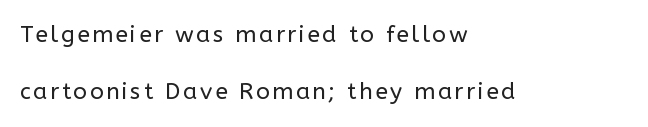
The image shows 23 px text type, upright; set left-aligned, loose line spacing (2.49x), not underlined.
